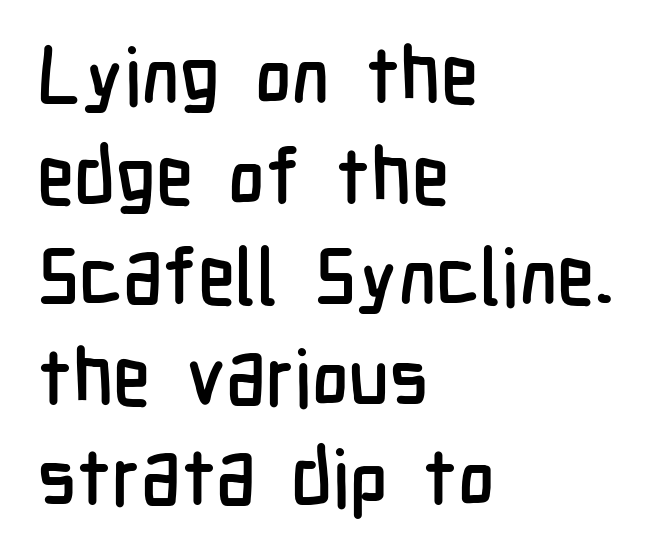
The image shows 78 px condensed sans-serif type, upright; set left-aligned, normal line spacing (1.29x), normal letter spacing, not underlined; low stroke contrast and a medium x-height.
